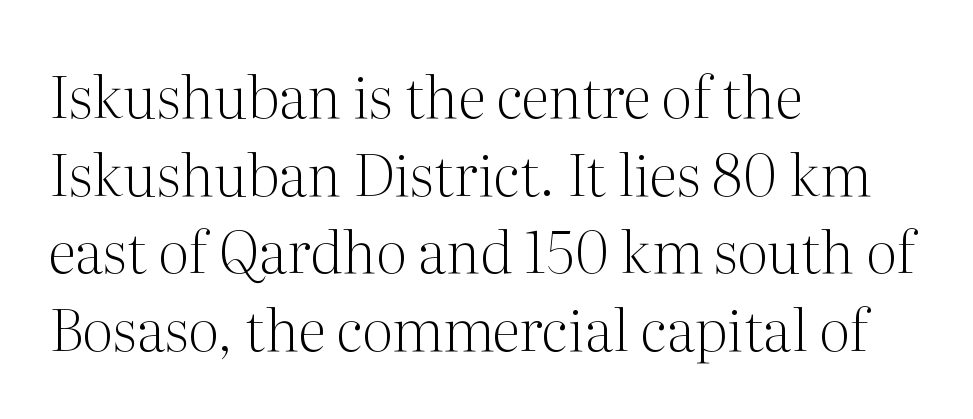
The paragraph has a hard left edge and a soft right edge. Evenly set lines give the paragraph a standard silhouette. A typesetter would call this proportional, since set widths differ per character. The letterforms sit at book weight or below.
